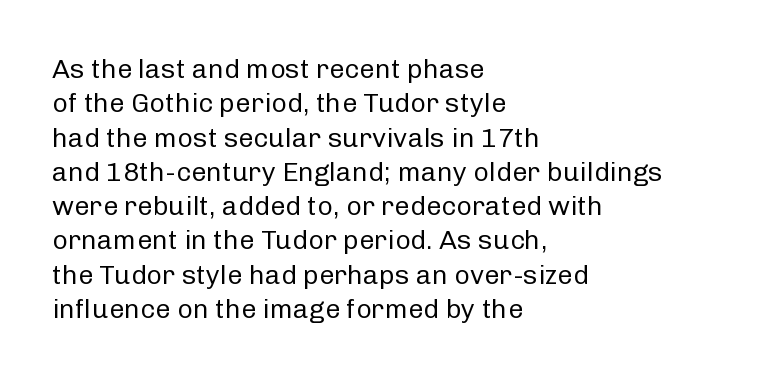
Q: Is the text bold? A: No.
Q: Is the text italic (slanted)? A: No, it is upright.
Q: Is the text underlined? A: No.
Q: How is the paragraph aligned? A: Left-aligned.
Q: Is the spacing between letters normal or unusually wide? A: Normal.
Q: Is the spacing between lines tight, normal or loose? A: Normal.
